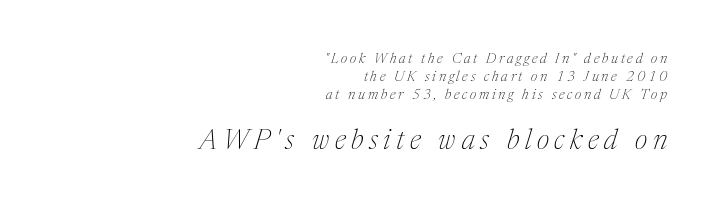
Character widths vary here, with narrow letters taking less room than wide ones. Rendered with sloped, italic letterforms. Spacing between characters has been opened up far beyond the box default. The more generous point size was reserved for the lower chunk. The words here are not underlined.
